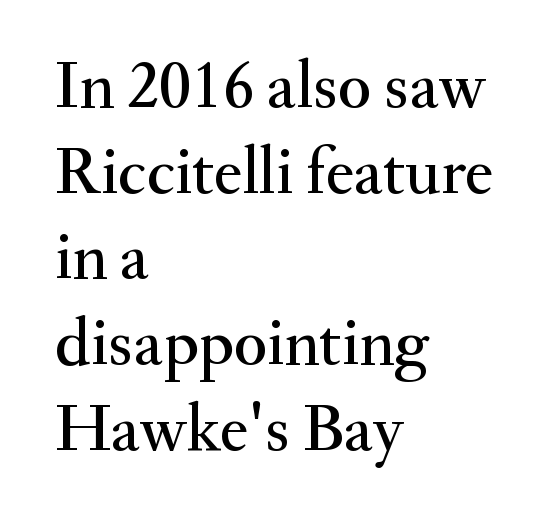
Students, note that the glyphs here touch the page at normal intervals. This sample keeps an unexceptional amount of space between lines. Layout note: lines flush left. Is there any slant? The stems are plumb. Does the type have serifs? Yes, each stem ends in a small foot.
